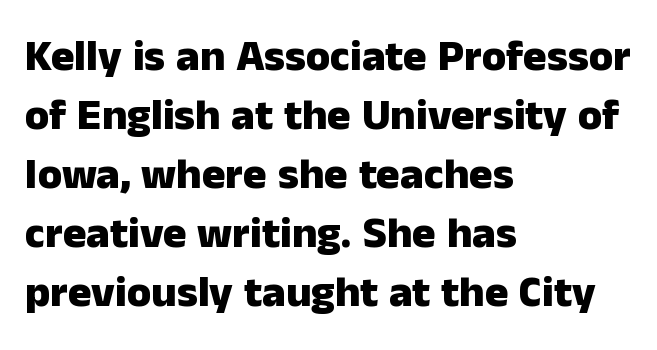
The image shows 44 px heavy sans-serif type, upright; set left-aligned, normal line spacing (1.34x), normal letter spacing, not underlined; low stroke contrast and a medium x-height.
